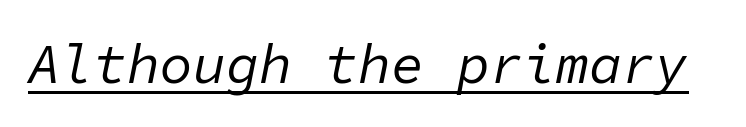
The image shows 55 px regular-weight type, italic (leaning right), monospaced; set normal letter spacing, underlined; low stroke contrast and a medium x-height.
